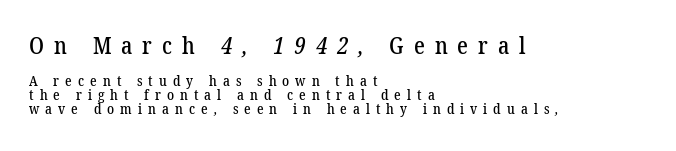
Q: Is the text underlined? A: No.
Q: How is the paragraph aligned? A: Left-aligned.
Q: Is the spacing between letters normal or unusually wide? A: Unusually wide.
Q: Is the spacing between lines tight, normal or loose? A: Tight.
Q: Which block of text is set in a larger size, the first (top) or the second (bottom)? A: The first (top) one.
